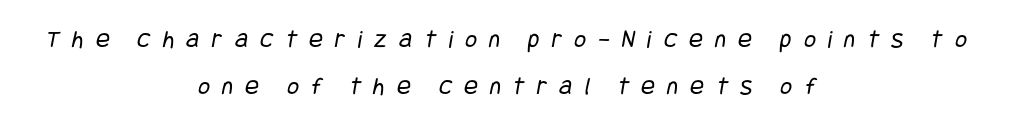
{"bold": "no", "underline": "no", "align": "center", "line_spacing_ratio": 1.8, "letter_spacing": "wide", "letter_spacing_em": 0.47, "glyph_px": 26}
